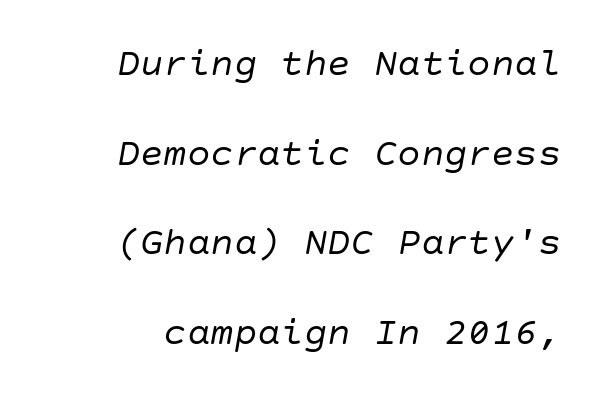
{"italic": "yes", "lean": "right", "slant_degrees": 10, "bold": "no", "weight": "regular", "width": "normal", "stroke_contrast": "low", "x_height": "large", "underline": "no", "line_spacing": "loose", "line_spacing_ratio": 2.3, "letter_spacing": "normal", "letter_spacing_em": 0.0, "glyph_px": 39}
